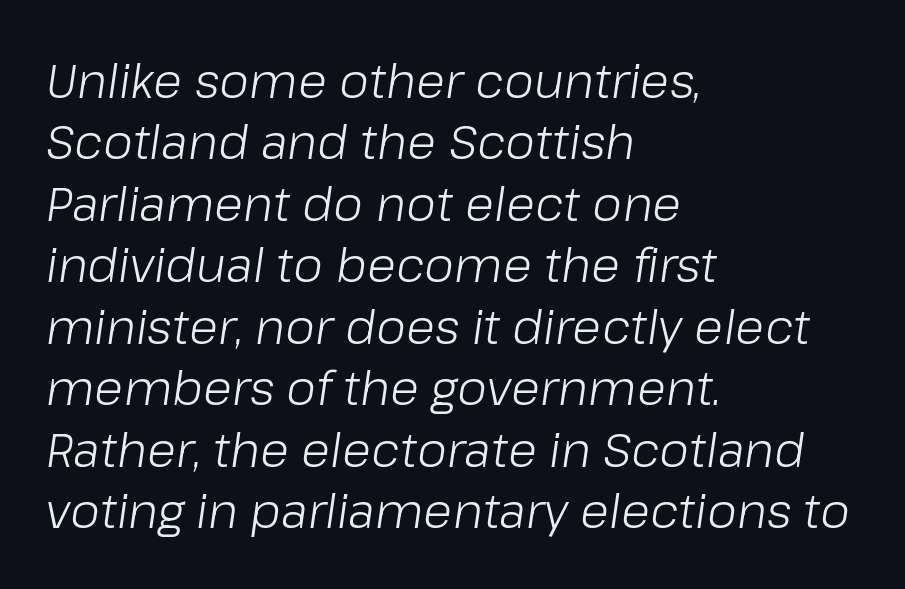
The image shows 48 px light type, italic (leaning right); set left-aligned, normal line spacing (1.28x), normal letter spacing, not underlined; low stroke contrast and a medium x-height.
